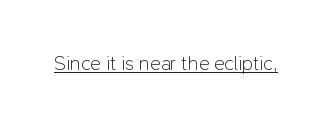
{"italic": "no", "bold": "no", "underline": "yes", "letter_spacing": "normal", "letter_spacing_em": 0.0, "glyph_px": 20}
